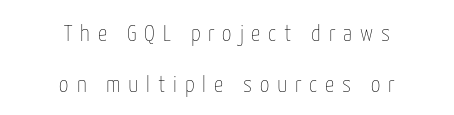
{"italic": "no", "bold": "no", "underline": "no", "align": "center", "line_spacing": "loose", "line_spacing_ratio": 2.2, "letter_spacing": "wide", "letter_spacing_em": 0.34, "glyph_px": 23}
